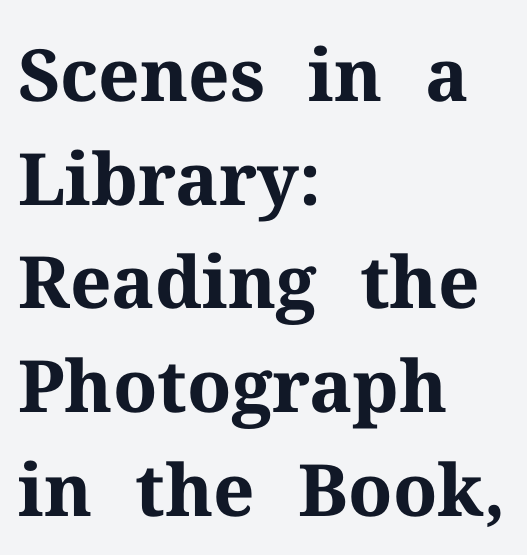
Notice how the stems are strictly vertical — no italics here. Bold? Absolutely — the strokes are thick and heavy. Font category for this specimen: serif. The area under the type is left untouched. The rendering uses natural spacing where letterforms have individual widths.
